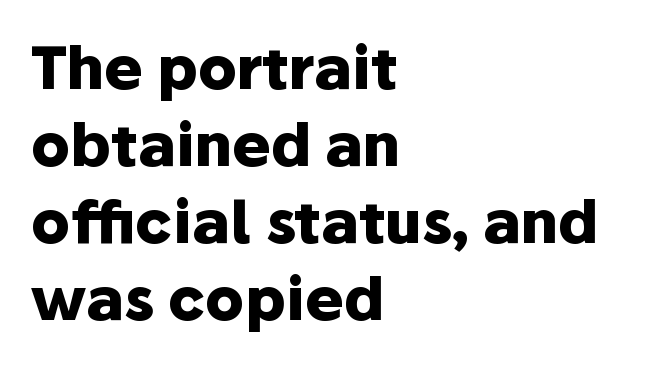
The text block is weighted toward the left margin, trailing off unevenly rightward. Leading: standard. Standard letterfit; no display-style spreading of the glyphs. Is this a fixed-width face? No — the glyphs have proportional, varying widths.
